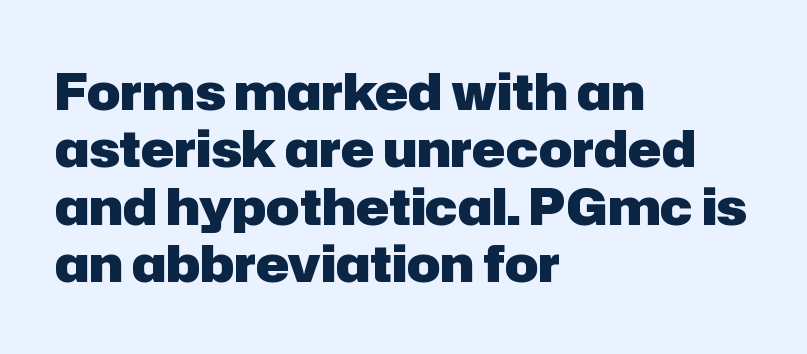
{"serif": "no", "italic": "no", "bold": "yes", "weight": "heavy", "width": "normal", "stroke_contrast": "low", "x_height": "medium", "monospaced": "no", "underline": "no", "align": "left", "line_spacing": "tight", "line_spacing_ratio": 1.15, "letter_spacing": "normal", "letter_spacing_em": 0.0, "glyph_px": 50}
